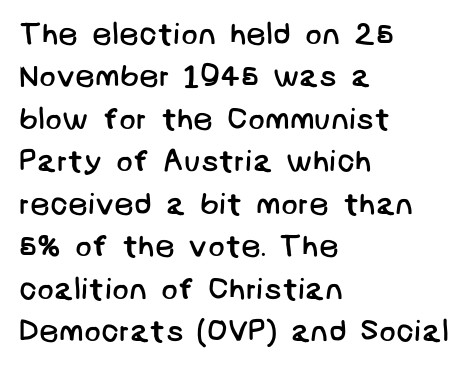
The text was rendered using a sans face with plain stroke endings. Line starts are locked; line ends wander. A normal amount of white space separates one row of letters from the next. The characters are drawn with everyday or finer stroke widths. Decoration check: the copy has no underline. Short note: letters normally spaced.
